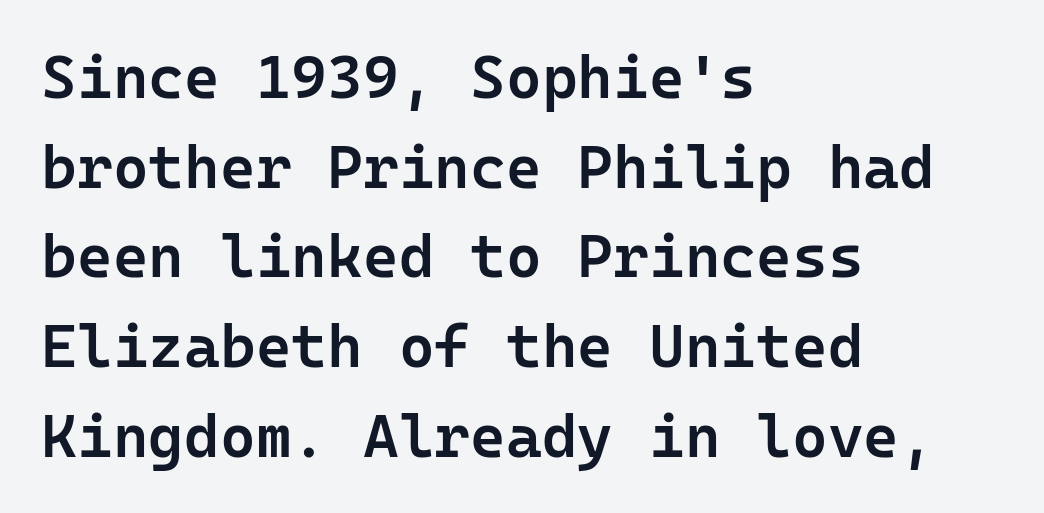
The image shows 61 px semibold sans-serif type, upright, monospaced; set left-aligned, normal line spacing (1.47x), normal letter spacing, not underlined; low stroke contrast and a medium x-height.
